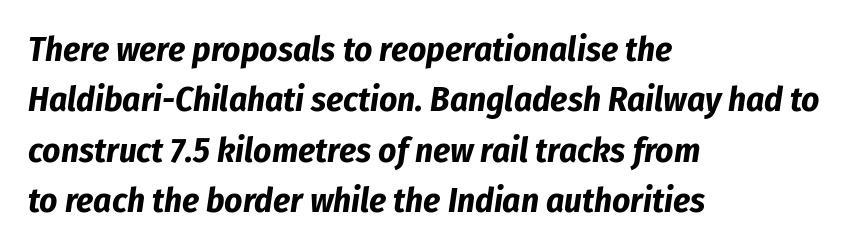
{"italic": "yes", "lean": "right", "slant_degrees": 8, "bold": "yes", "weight": "bold", "width": "condensed", "stroke_contrast": "low", "x_height": "medium", "monospaced": "no", "underline": "no", "align": "left", "line_spacing": "normal", "line_spacing_ratio": 1.44, "letter_spacing": "normal", "letter_spacing_em": 0.0, "glyph_px": 35}
